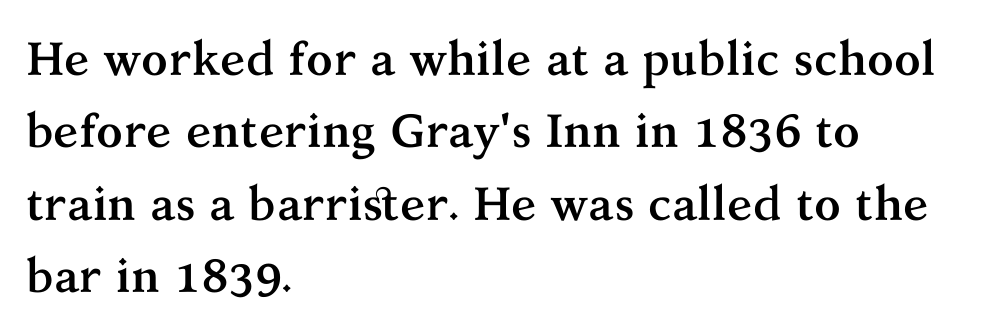
The image shows 47 px semibold serif type, upright; set left-aligned, normal line spacing (1.54x), normal letter spacing, not underlined; medium stroke contrast and a medium x-height.
